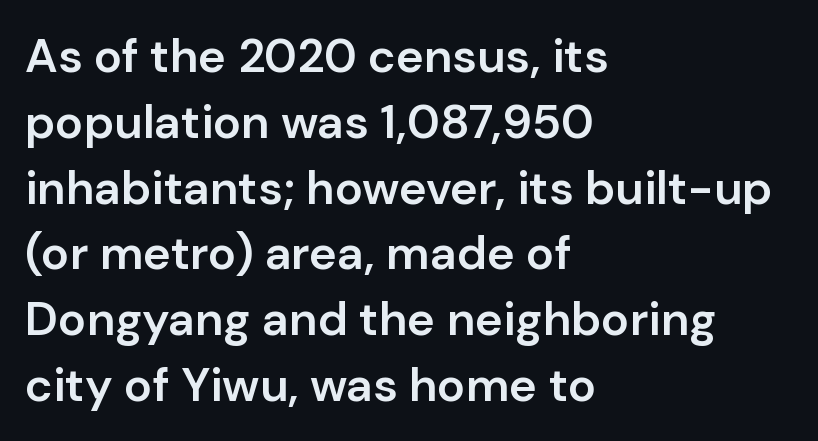
Baseline-to-baseline distance is the conventional proportion of letter height. The paragraph has a hard left edge and a soft right edge. Tall strokes in this sample are plumb rather than angled. In terms of letterspacing, this is plain default setting. Each letter keeps its own natural width here, so spacing adapts to shape.
